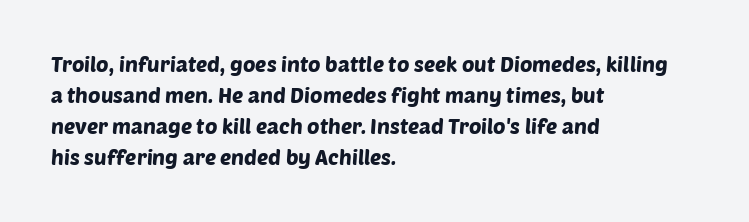
Rule under the text: the space is simply empty. Nobody touched the tracking dial on this one. Successive baselines arrive at the customary interval. Caption: multi-line text, flush left, ragged right.
